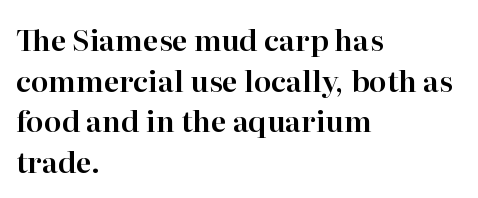
Q: Is the text italic (slanted)? A: No, it is upright.
Q: Is the typeface a serif or a sans-serif typeface? A: Serif.
Q: Is the text underlined? A: No.
Q: How is the paragraph aligned? A: Left-aligned.
Q: Is the spacing between letters normal or unusually wide? A: Normal.
Q: Is the spacing between lines tight, normal or loose? A: Normal.
Q: Width (condensed, normal, or wide)? A: Normal.
Q: Stroke contrast? A: High.
Q: x-height? A: Medium.
Q: Monospaced? A: No.
